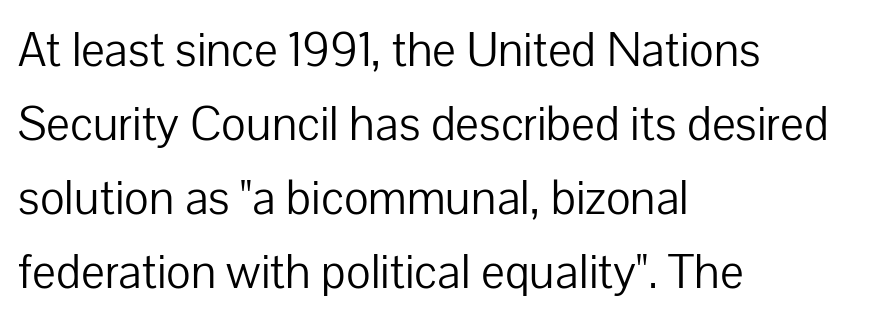
Q: Is the text bold? A: No.
Q: Is the text italic (slanted)? A: No, it is upright.
Q: Is the typeface a serif or a sans-serif typeface? A: Sans-serif.
Q: Is the text underlined? A: No.
Q: How is the paragraph aligned? A: Left-aligned.
Q: Is the spacing between letters normal or unusually wide? A: Normal.
Q: Is the spacing between lines tight, normal or loose? A: Normal.
Q: Width (condensed, normal, or wide)? A: Normal.
Q: Stroke contrast? A: Low.
Q: x-height? A: Medium.
Q: Monospaced? A: No.
